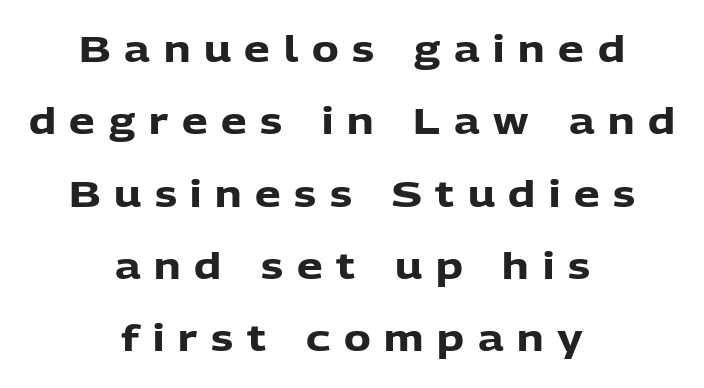
Between one letter and the next there's a generous, obvious gap. The letters advance in unequal steps, a hallmark of proportional type. Each letter's strokes conclude bluntly, with no projecting serifs. The characters look thick and weighty, a clear bold.
